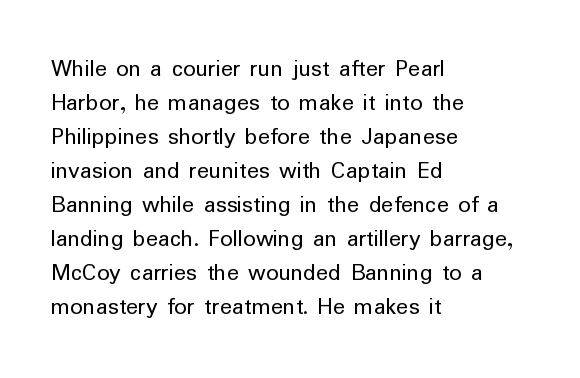
{"italic": "no", "bold": "no", "underline": "no", "align": "left", "line_spacing": "normal", "line_spacing_ratio": 1.36, "letter_spacing": "normal", "letter_spacing_em": 0.0, "glyph_px": 25}
